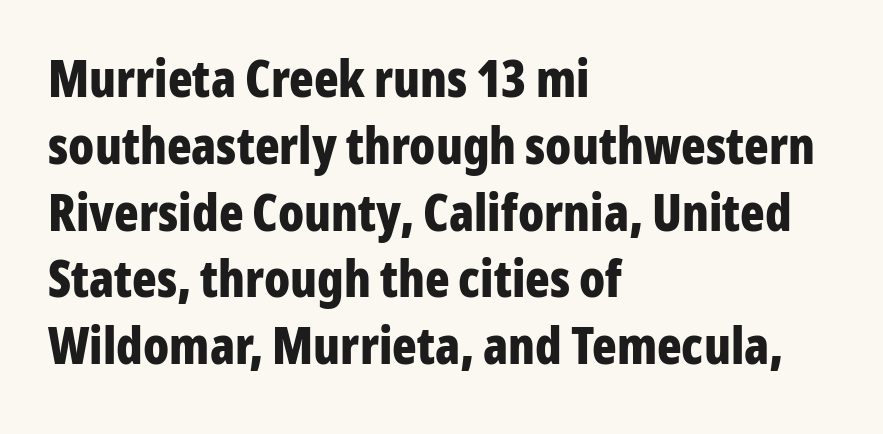
This is the regular roman posture of the typeface. Vertical spacing — default. Look at the tracking — it's just the regular setting, nothing added. No word sits above an underline. Reading down the block, your eye returns to a fixed left position each line. Each letter keeps its own natural width here, so spacing adapts to shape.
